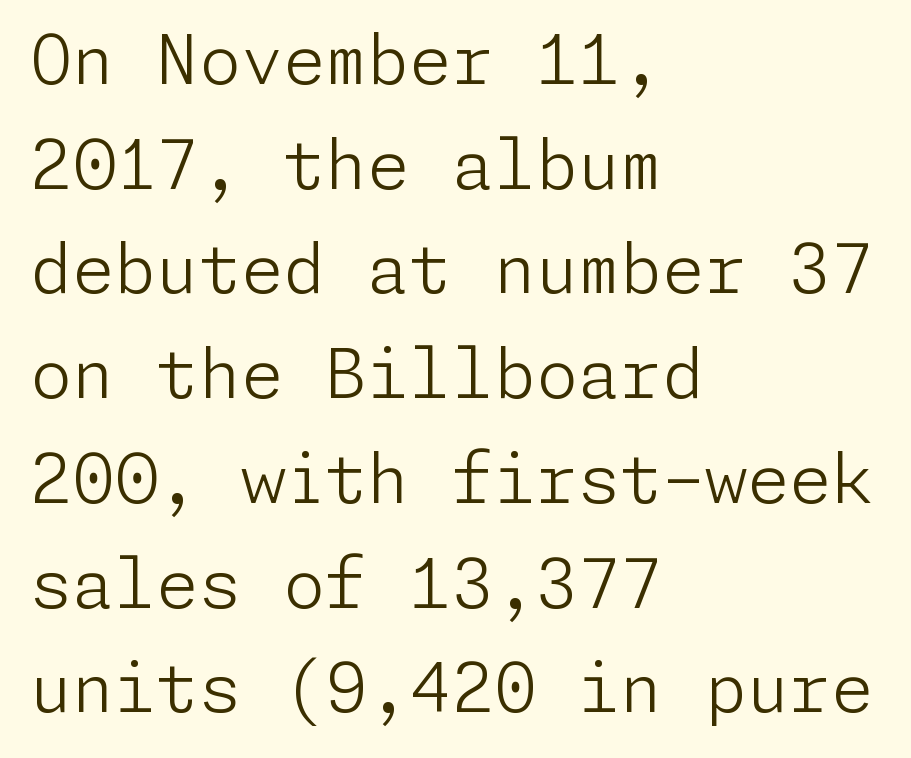
The image shows 68 px light sans-serif type, upright; set left-aligned, normal line spacing (1.54x), normal letter spacing, not underlined; low stroke contrast and a medium x-height.
